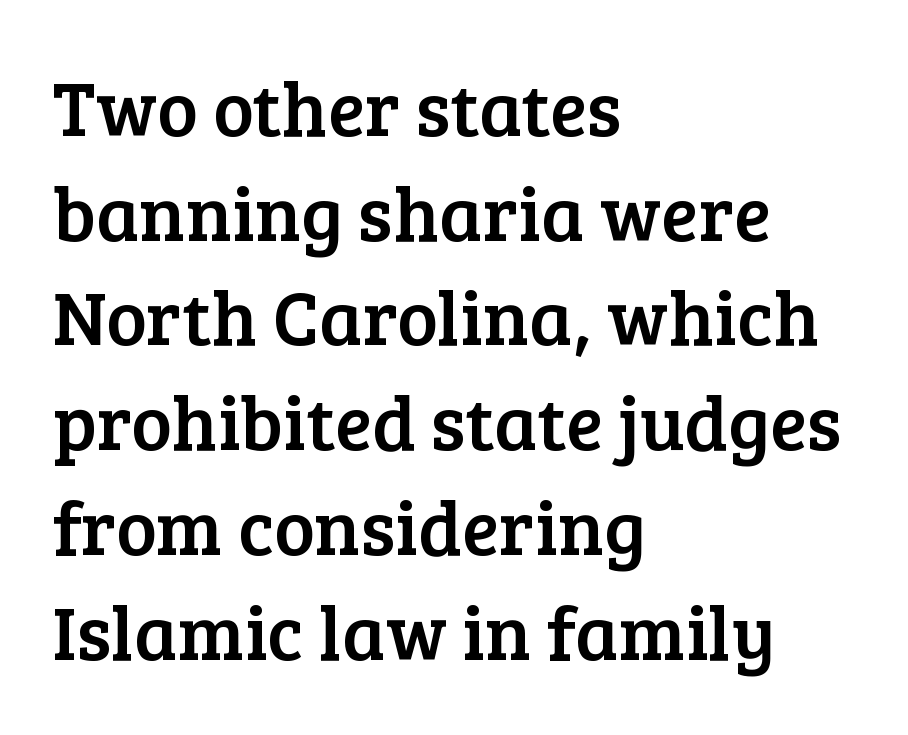
{"serif": "yes", "italic": "no", "width": "normal", "stroke_contrast": "low", "x_height": "medium", "monospaced": "no", "underline": "no", "align": "left", "line_spacing": "normal", "line_spacing_ratio": 1.36, "letter_spacing": "normal", "letter_spacing_em": 0.0, "glyph_px": 77}
